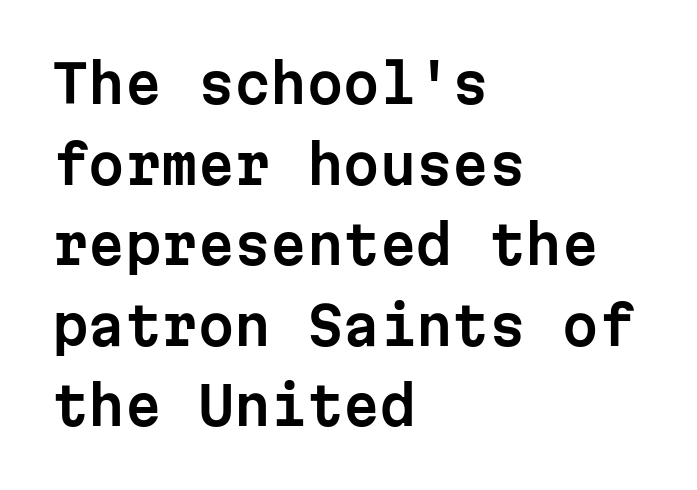
The image shows 52 px sans-serif type, upright, monospaced; set left-aligned, normal line spacing (1.55x), normal letter spacing, not underlined; low stroke contrast and a medium x-height.
